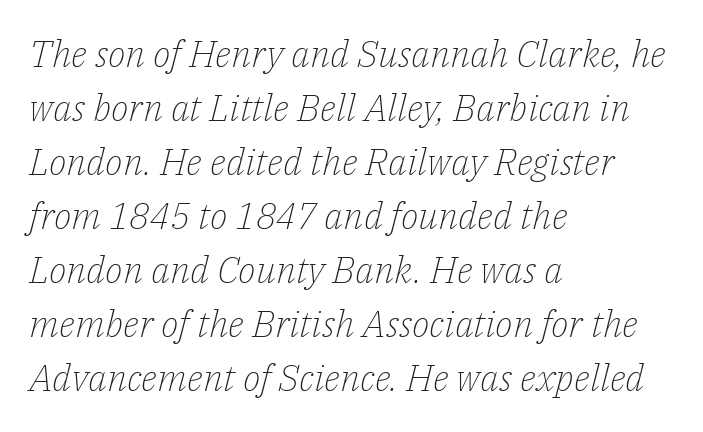
{"serif": "yes", "italic": "yes", "lean": "right", "slant_degrees": 14, "bold": "no", "weight": "light", "width": "normal", "stroke_contrast": "low", "x_height": "medium", "monospaced": "no", "underline": "no", "align": "left", "line_spacing": "normal", "line_spacing_ratio": 1.46, "letter_spacing": "normal", "letter_spacing_em": 0.0, "glyph_px": 37}
